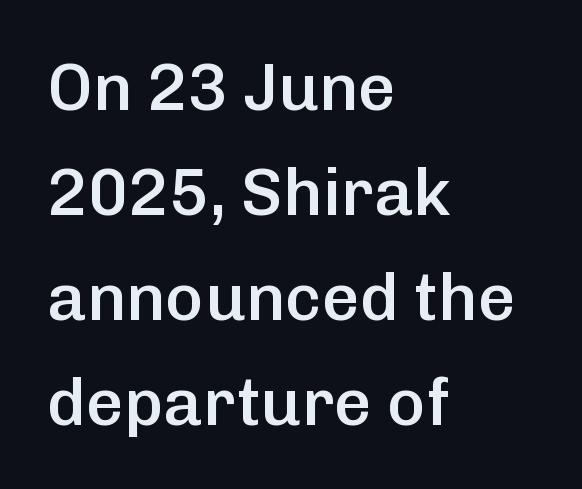
{"serif": "no", "italic": "no", "bold": "semi", "weight": "semibold", "width": "normal", "stroke_contrast": "low", "x_height": "medium", "monospaced": "no", "underline": "no", "align": "left", "line_spacing": "normal", "line_spacing_ratio": 1.59, "letter_spacing": "normal", "letter_spacing_em": 0.0, "glyph_px": 66}
